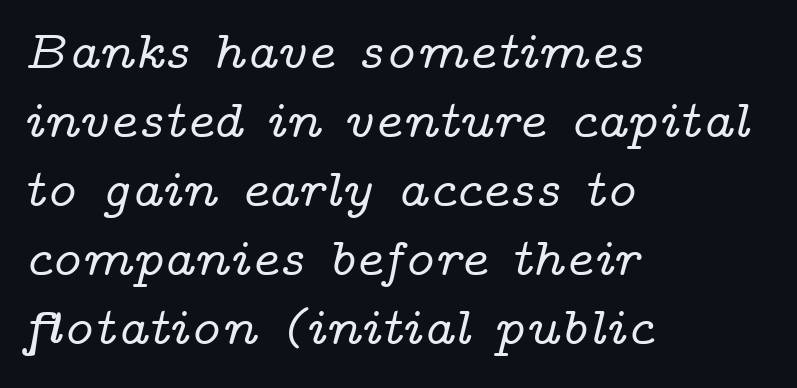
{"serif": "yes", "italic": "yes", "lean": "right", "slant_degrees": 14, "width": "wide", "stroke_contrast": "low", "x_height": "medium", "monospaced": "no", "underline": "no", "align": "left", "line_spacing": "normal", "line_spacing_ratio": 1.3, "letter_spacing": "normal", "letter_spacing_em": 0.0, "glyph_px": 53}
